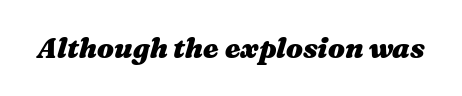
{"italic": "yes", "lean": "right", "slant_degrees": 16, "bold": "yes", "weight": "heavy", "width": "wide", "stroke_contrast": "medium", "x_height": "medium", "monospaced": "no", "underline": "no", "letter_spacing": "normal", "letter_spacing_em": 0.0, "glyph_px": 28}
